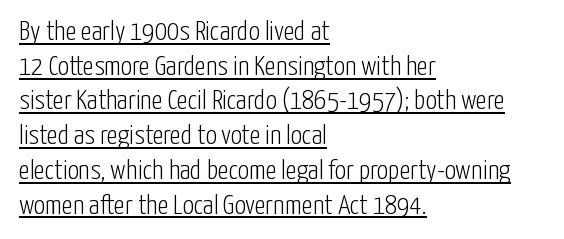
Note the varied advance widths — an 'i' is clearly narrower than an 'm'. Line starts are locked; line ends wander. The glyphs are accompanied by a horizontal stroke just below them. Weight: regular or lighter. I'd call this a sans setting — the letters go barefoot.
